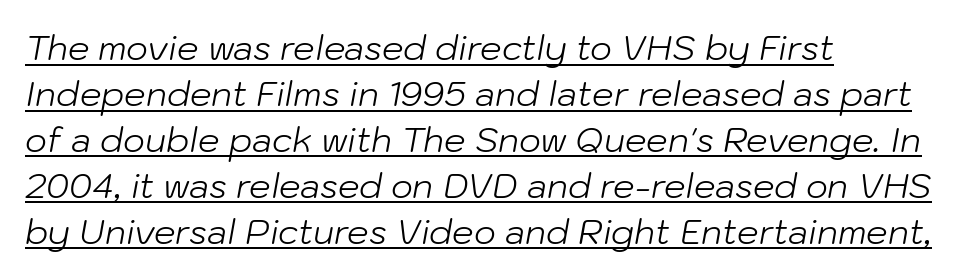
Counters stay open thanks to moderate or lighter strokes. A normal amount of white space separates one row of letters from the next. Style check: oblique. A typographer would call this underscored text. Notice how the passage keeps a crisp vertical edge on the left only. Proportional: the letters do not fall into vertical columns.
